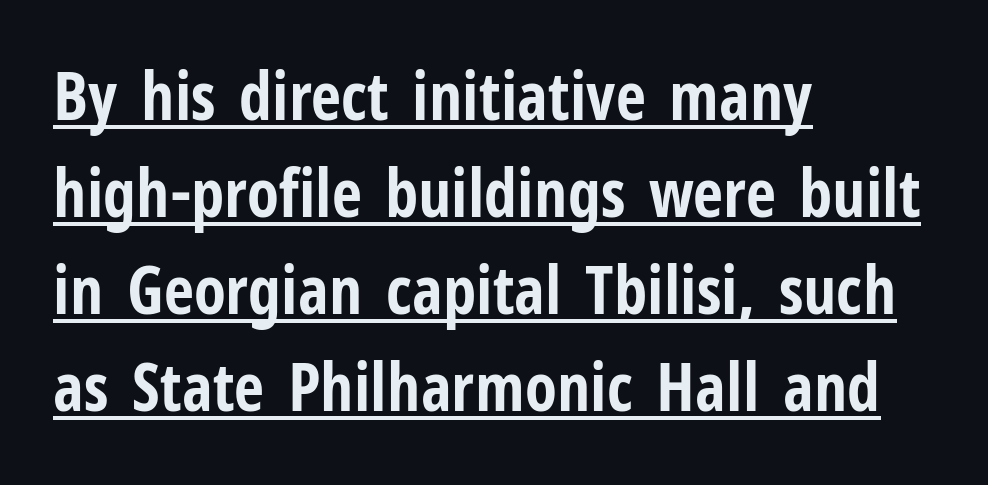
The image shows 66 px bold, condensed sans-serif type, upright; set left-aligned, normal line spacing (1.47x), normal letter spacing, underlined; low stroke contrast and a medium x-height.
